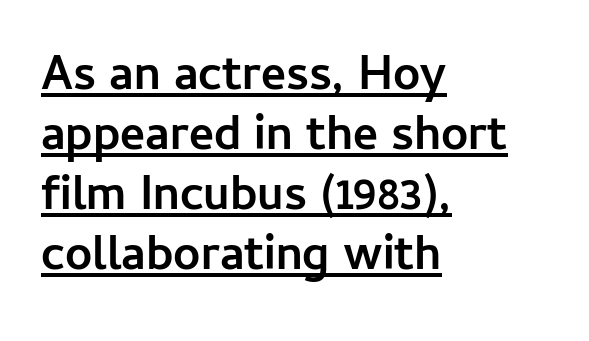
The image shows 48 px semibold sans-serif type, upright; set left-aligned, normal line spacing (1.25x), normal letter spacing, underlined; low stroke contrast and a medium x-height.
